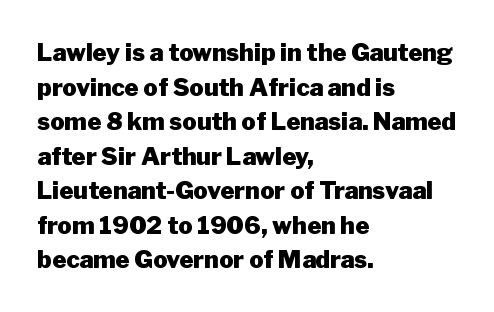
Q: Is the text bold? A: Yes.
Q: Is the text italic (slanted)? A: No, it is upright.
Q: Is the text underlined? A: No.
Q: How is the paragraph aligned? A: Left-aligned.
Q: Is the spacing between letters normal or unusually wide? A: Normal.
Q: Is the spacing between lines tight, normal or loose? A: Normal.
